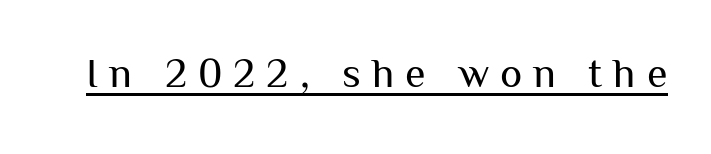
This sample has the flowing, uneven cadence of proportional lettering. Bold? No — there's no thickening of the strokes. Substantial extra tracking has been applied to these lines. Unlike italic type, these characters show no tilt at all. Compared with undecorated copy, this sample adds a rule below the words. Letterform terminals end flat and unadorned throughout the passage.
